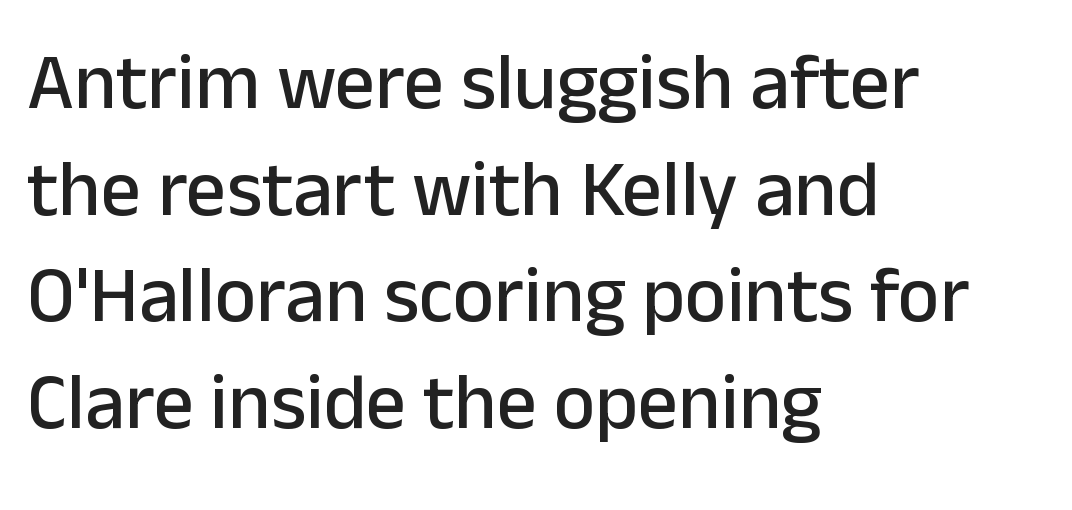
The image shows 79 px sans-serif type, upright; set left-aligned, normal line spacing (1.35x), normal letter spacing, not underlined; low stroke contrast and a medium x-height.
